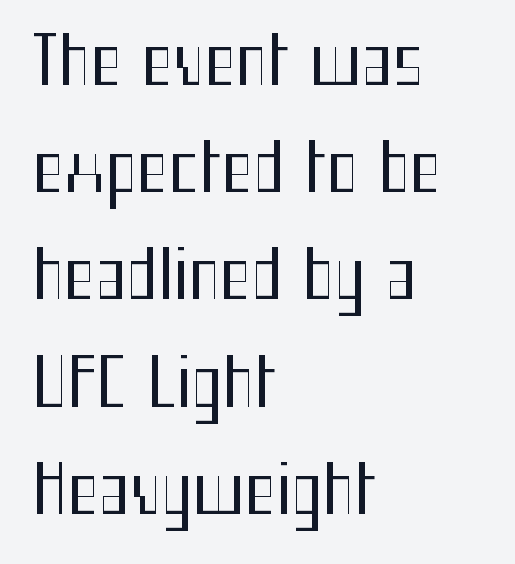
Honestly, the letter spacing is just normal — you wouldn't notice it. Every row of glyphs begins at an identical x-position on the left. The strip under each line holds only bare page. Do the characters align in a grid? No, the font is proportional.
